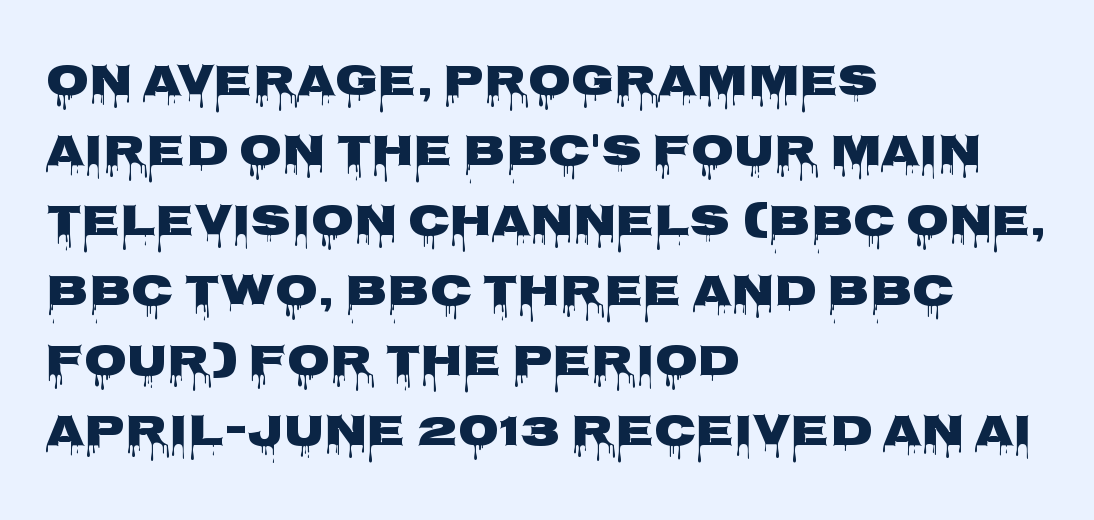
The image shows 44 px wide sans-serif type, upright; set left-aligned, normal line spacing (1.59x), normal letter spacing, not underlined; low stroke contrast and a large x-height.
